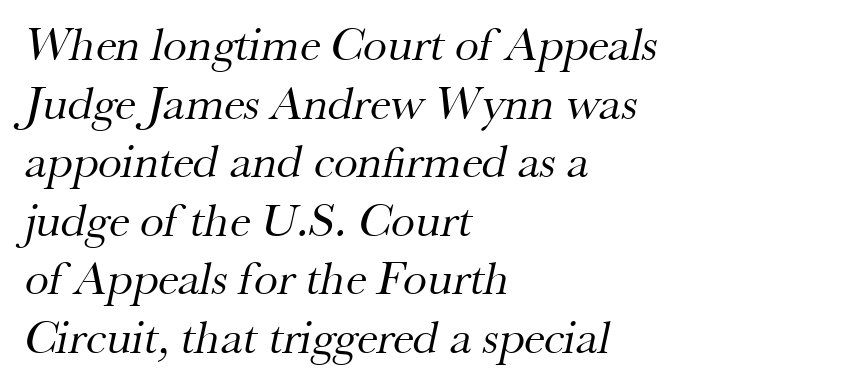
Q: Is the text bold? A: No.
Q: Is the typeface a serif or a sans-serif typeface? A: Serif.
Q: Is the text underlined? A: No.
Q: How is the paragraph aligned? A: Left-aligned.
Q: Is the spacing between letters normal or unusually wide? A: Normal.
Q: Width (condensed, normal, or wide)? A: Normal.
Q: Stroke contrast? A: Medium.
Q: x-height? A: Small.
Q: Monospaced? A: No.
